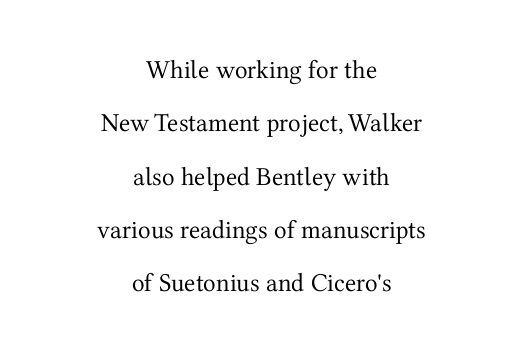
Q: Is the text bold? A: No.
Q: Is the text italic (slanted)? A: No, it is upright.
Q: Is the text underlined? A: No.
Q: How is the paragraph aligned? A: Centered.
Q: Is the spacing between letters normal or unusually wide? A: Normal.
Q: Is the spacing between lines tight, normal or loose? A: Loose.
